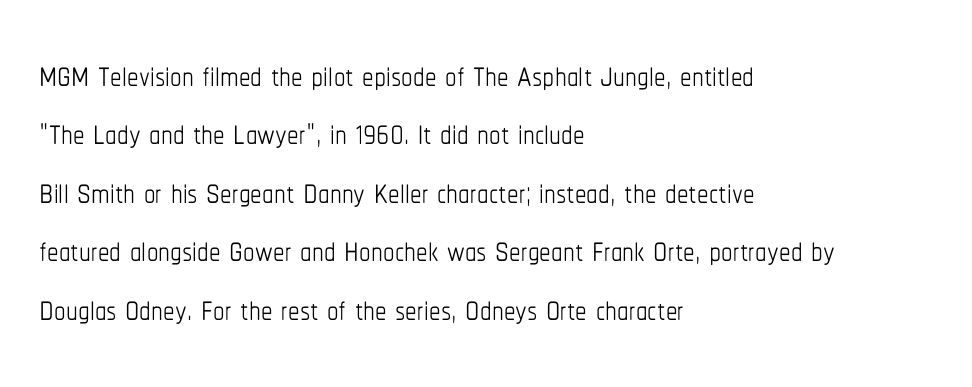
{"italic": "no", "bold": "no", "weight": "thin", "width": "condensed", "stroke_contrast": "low", "x_height": "medium", "monospaced": "no", "underline": "no", "align": "left", "line_spacing": "normal", "line_spacing_ratio": 1.27, "letter_spacing": "normal", "letter_spacing_em": 0.0, "glyph_px": 46}
